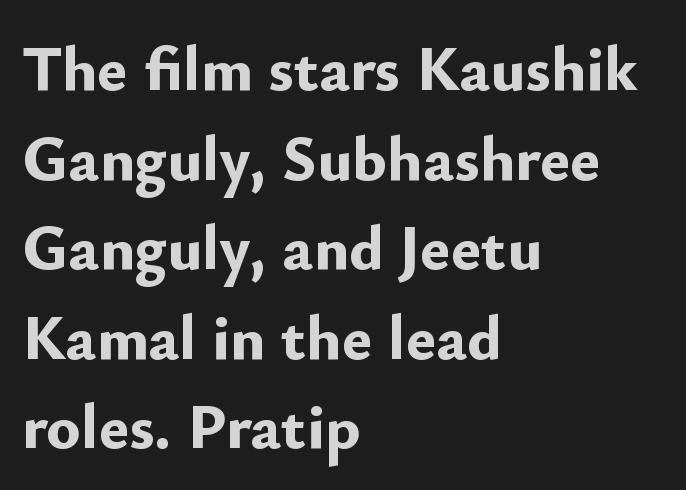
Q: Is the text bold? A: Yes.
Q: Is the text italic (slanted)? A: No, it is upright.
Q: Is the typeface a serif or a sans-serif typeface? A: Sans-serif.
Q: Is the text underlined? A: No.
Q: How is the paragraph aligned? A: Left-aligned.
Q: Is the spacing between letters normal or unusually wide? A: Normal.
Q: Is the spacing between lines tight, normal or loose? A: Normal.
Q: Width (condensed, normal, or wide)? A: Normal.
Q: Stroke contrast? A: Low.
Q: x-height? A: Small.
Q: Monospaced? A: No.
